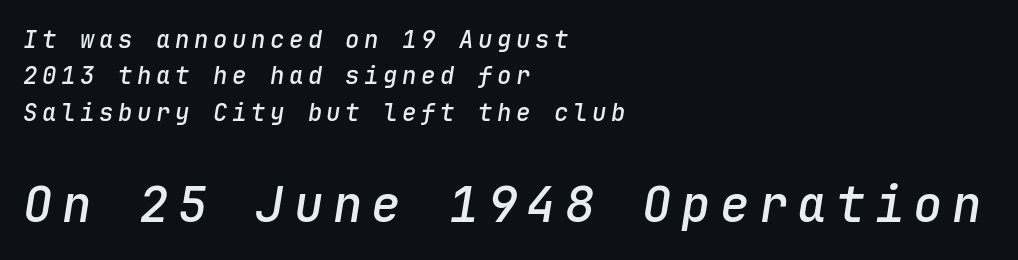
Q: Is the text bold? A: Semi-bold.
Q: Is the text italic (slanted)? A: Yes, it leans right by about 9 degrees.
Q: Is the text underlined? A: No.
Q: How is the paragraph aligned? A: Left-aligned.
Q: Is the spacing between lines tight, normal or loose? A: Normal.
Q: Which block of text is set in a larger size, the first (top) or the second (bottom)? A: The second (bottom) one.
Q: Width (condensed, normal, or wide)? A: Normal.
Q: Stroke contrast? A: Low.
Q: x-height? A: Medium.
Q: Monospaced? A: Yes.
